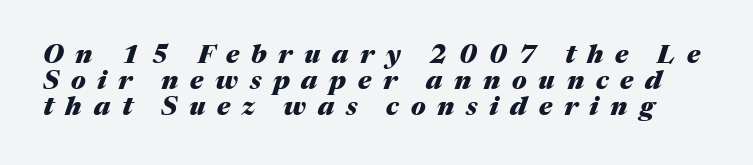
{"italic": "yes", "lean": "right", "slant_degrees": 17, "bold": "yes", "underline": "no", "line_spacing": "tight", "line_spacing_ratio": 1.0, "letter_spacing": "wide", "letter_spacing_em": 0.45, "glyph_px": 26}
